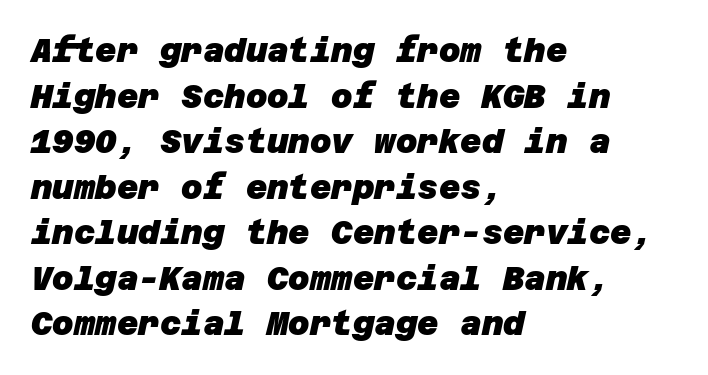
Q: Is the text bold? A: Yes.
Q: Is the typeface a serif or a sans-serif typeface? A: Sans-serif.
Q: Is the text underlined? A: No.
Q: How is the paragraph aligned? A: Left-aligned.
Q: Is the spacing between letters normal or unusually wide? A: Normal.
Q: Is the spacing between lines tight, normal or loose? A: Normal.
Q: Width (condensed, normal, or wide)? A: Normal.
Q: Stroke contrast? A: Low.
Q: x-height? A: Large.
